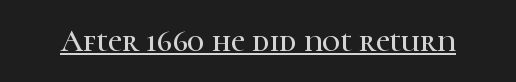
Emphasis is given by a line drawn under the lettering. Here the designer chose a conventional face with non-uniform glyph widths. Unlike italic type, these characters show no tilt at all. The letterforms sit shoulder to shoulder at normal distance. The designer went with a serif here, giving each stem small feet.
